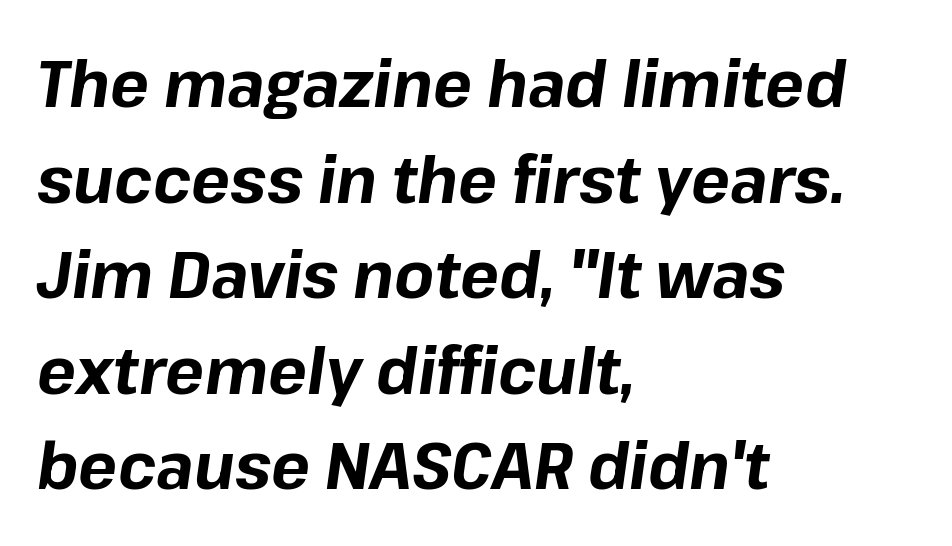
Q: Is the text bold? A: Yes.
Q: Is the text italic (slanted)? A: Yes, it leans right by about 8 degrees.
Q: Is the text underlined? A: No.
Q: How is the paragraph aligned? A: Left-aligned.
Q: Is the spacing between letters normal or unusually wide? A: Normal.
Q: Is the spacing between lines tight, normal or loose? A: Normal.
Q: Width (condensed, normal, or wide)? A: Normal.
Q: Stroke contrast? A: Low.
Q: x-height? A: Medium.
Q: Monospaced? A: No.
